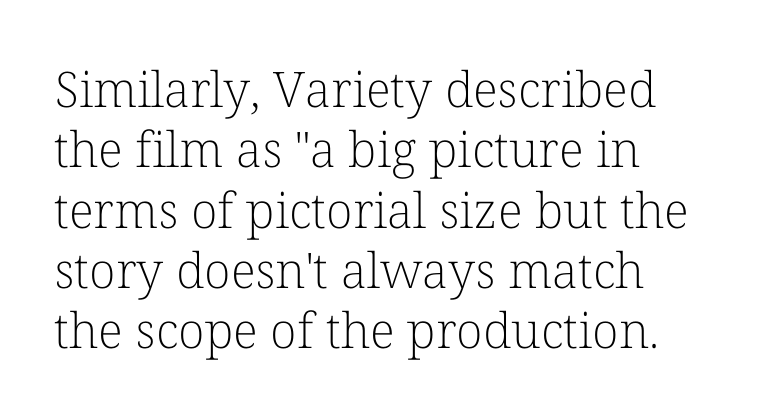
{"serif": "yes", "italic": "no", "bold": "no", "weight": "light", "width": "normal", "stroke_contrast": "low", "x_height": "medium", "monospaced": "no", "underline": "no", "align": "left", "line_spacing_ratio": 1.23, "letter_spacing": "normal", "letter_spacing_em": 0.0, "glyph_px": 49}
